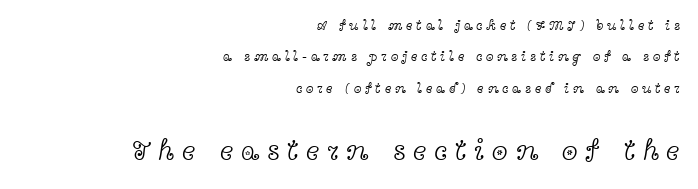
Q: Is the text bold? A: No.
Q: Is the text italic (slanted)? A: Yes.
Q: Is the typeface a serif or a sans-serif typeface? A: Serif.
Q: Is the text underlined? A: No.
Q: How is the paragraph aligned? A: Right-aligned.
Q: Is the spacing between letters normal or unusually wide? A: Unusually wide.
Q: Is the spacing between lines tight, normal or loose? A: Loose.
Q: Which block of text is set in a larger size, the first (top) or the second (bottom)? A: The second (bottom) one.
Q: Width (condensed, normal, or wide)? A: Wide.
Q: x-height? A: Medium.
Q: Monospaced? A: No.
